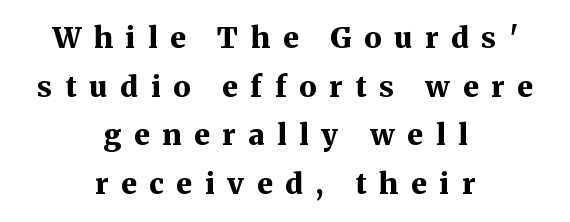
{"serif": "yes", "italic": "no", "bold": "yes", "weight": "bold", "width": "normal", "stroke_contrast": "medium", "x_height": "medium", "monospaced": "no", "underline": "no", "align": "center", "line_spacing": "normal", "line_spacing_ratio": 1.68, "letter_spacing": "wide", "letter_spacing_em": 0.44, "glyph_px": 29}
